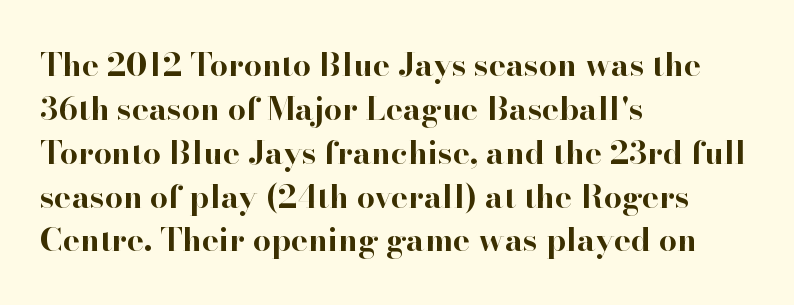
Q: Is the text bold? A: Yes.
Q: Is the text italic (slanted)? A: No, it is upright.
Q: Is the typeface a serif or a sans-serif typeface? A: Serif.
Q: Is the text underlined? A: No.
Q: How is the paragraph aligned? A: Left-aligned.
Q: Is the spacing between letters normal or unusually wide? A: Normal.
Q: Is the spacing between lines tight, normal or loose? A: Normal.
Q: Width (condensed, normal, or wide)? A: Normal.
Q: Stroke contrast? A: High.
Q: x-height? A: Small.
Q: Monospaced? A: No.
